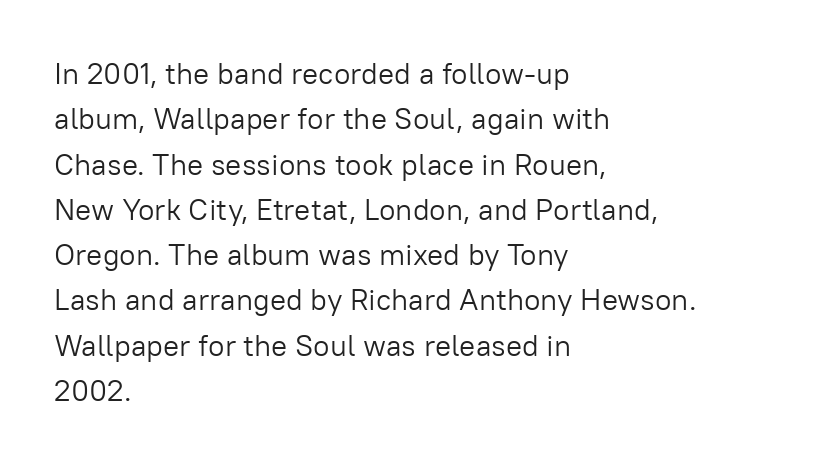
The image shows 30 px light sans-serif type, upright; set left-aligned, normal line spacing (1.51x), normal letter spacing, not underlined; low stroke contrast and a medium x-height.
